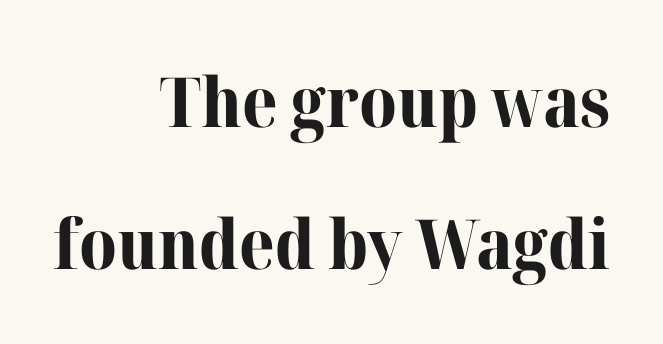
A typesetter would label this face a serif. The passage shown is not underscored anywhere. Looks like regular typesetting: each glyph gets only the width it needs. What weight is shown? A full bold with thick strokes.
